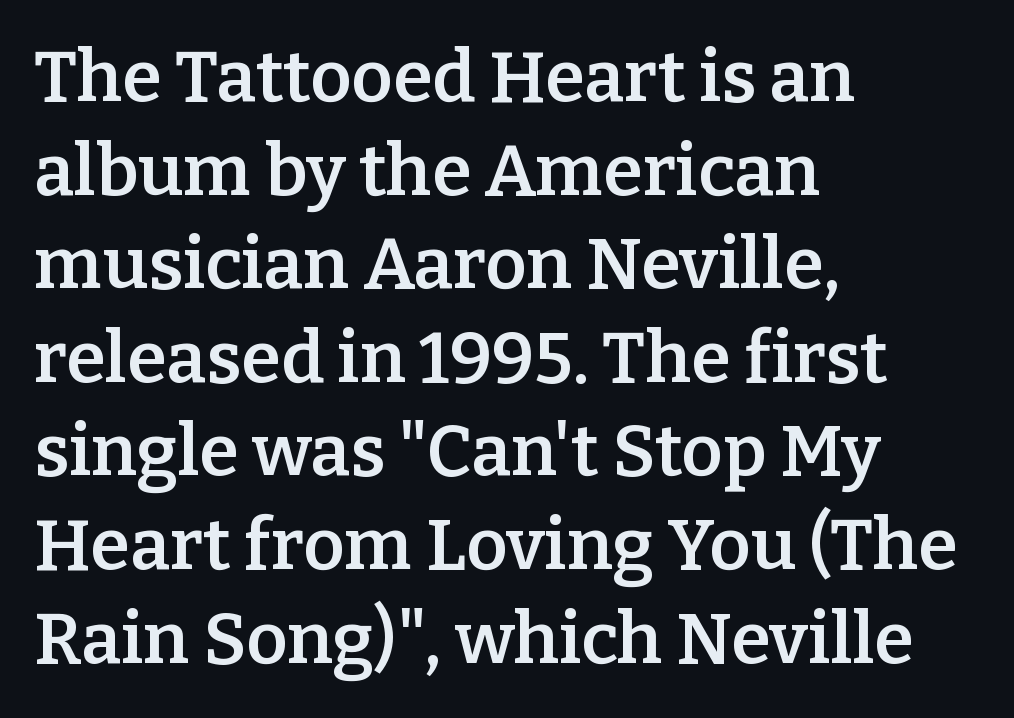
{"serif": "yes", "italic": "no", "bold": "semi", "weight": "semibold", "width": "normal", "stroke_contrast": "low", "x_height": "medium", "monospaced": "no", "underline": "no", "align": "left", "line_spacing": "normal", "line_spacing_ratio": 1.3, "letter_spacing": "normal", "letter_spacing_em": 0.0, "glyph_px": 72}
